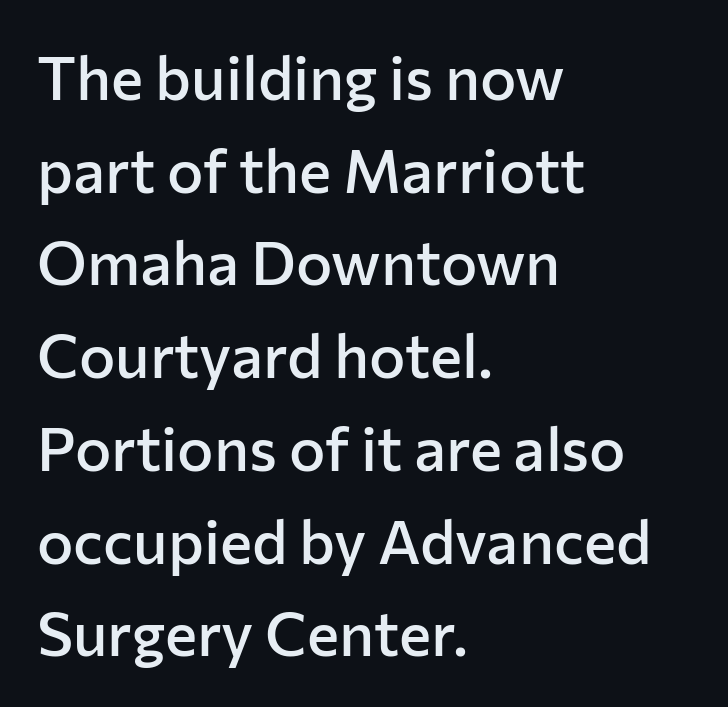
{"serif": "no", "italic": "no", "bold": "semi", "weight": "semibold", "width": "normal", "stroke_contrast": "low", "x_height": "medium", "monospaced": "no", "underline": "no", "align": "left", "line_spacing": "normal", "line_spacing_ratio": 1.52, "letter_spacing": "normal", "letter_spacing_em": 0.0, "glyph_px": 61}
